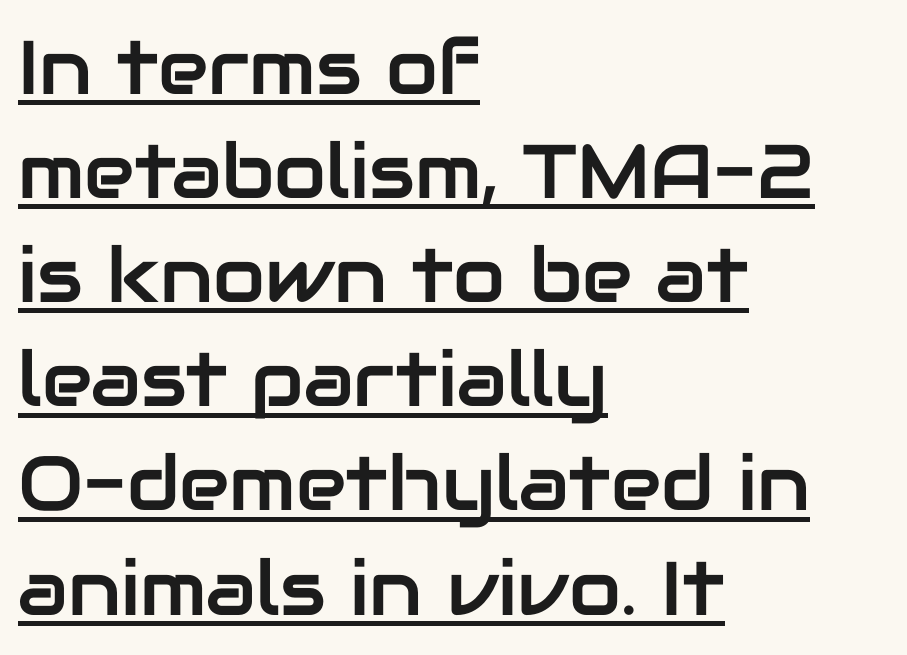
{"serif": "no", "italic": "no", "width": "normal", "stroke_contrast": "low", "x_height": "medium", "monospaced": "no", "underline": "yes", "align": "left", "line_spacing": "normal", "line_spacing_ratio": 1.37, "letter_spacing": "normal", "letter_spacing_em": 0.0, "glyph_px": 76}
